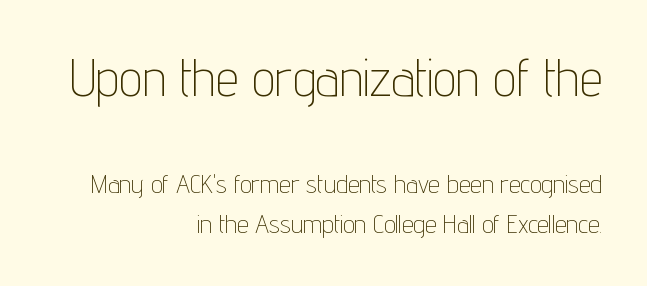
Q: Is the text bold? A: No.
Q: Is the text italic (slanted)? A: No, it is upright.
Q: Is the typeface a serif or a sans-serif typeface? A: Sans-serif.
Q: Is the text underlined? A: No.
Q: How is the paragraph aligned? A: Right-aligned.
Q: Is the spacing between letters normal or unusually wide? A: Normal.
Q: Is the spacing between lines tight, normal or loose? A: Normal.
Q: Which block of text is set in a larger size, the first (top) or the second (bottom)? A: The first (top) one.
Q: Width (condensed, normal, or wide)? A: Condensed.
Q: Stroke contrast? A: Low.
Q: x-height? A: Medium.
Q: Monospaced? A: No.
